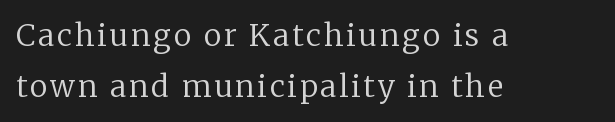
The image shows 30 px regular-weight serif type, upright; set left-aligned, normal line spacing (1.69x), not underlined; low stroke contrast and a medium x-height.
